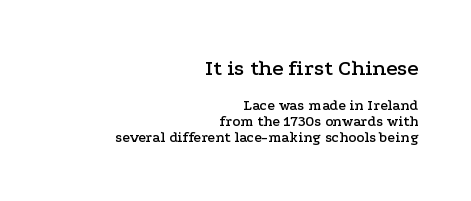
The image shows 22 px text type, upright; set right-aligned, tight line spacing (1.09x), normal letter spacing, not underlined; the first (top) block is 1.47x larger.
